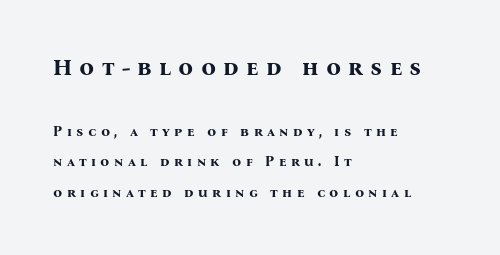
Descenders hang freely into open space. All the whitespace from short lines collects on the right. The font's upright variant was chosen for this text. The passage shown has open, widely tracked lettering throughout. What weight is shown? A full bold with thick strokes.
